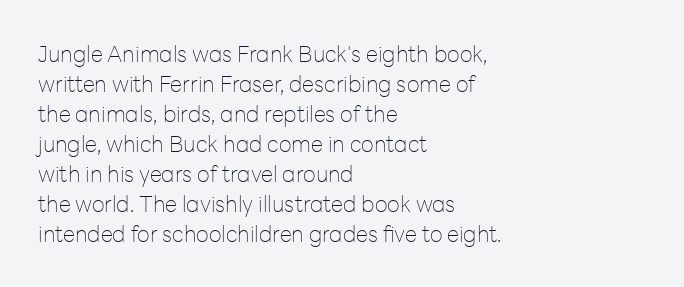
Reading down the column, the eye jumps a familiar distance to each next line. Left-aligned paragraph, ragged on the right. Check under the words: just untouched page. Nope, not italic — everything's standing straight.
